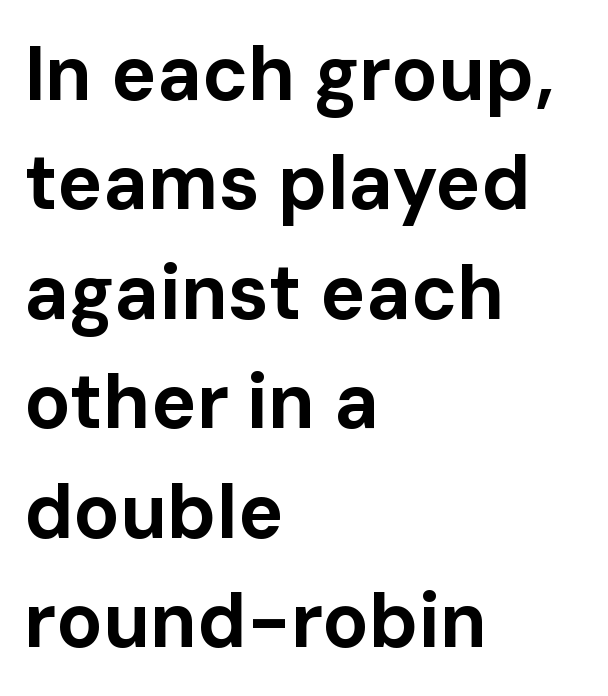
{"serif": "no", "italic": "no", "bold": "yes", "weight": "bold", "width": "normal", "stroke_contrast": "low", "x_height": "medium", "monospaced": "no", "underline": "no", "align": "left", "line_spacing": "normal", "line_spacing_ratio": 1.44, "letter_spacing": "normal", "letter_spacing_em": 0.0, "glyph_px": 76}
